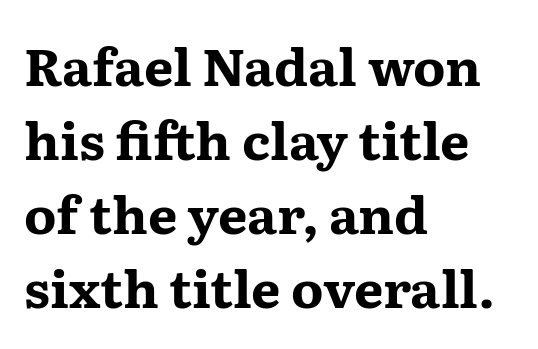
The image shows 52 px bold, wide serif type, upright; set left-aligned, normal line spacing (1.42x), normal letter spacing, not underlined; medium stroke contrast and a medium x-height.
